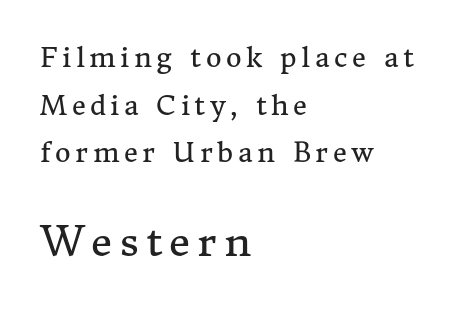
One-word summary of the alignment: left. Stems and bowls with no extra thickness — not bold. You could not count columns in this text — the font is proportionally spaced. Unlike a clean sans, this face finishes its strokes with serifs.
